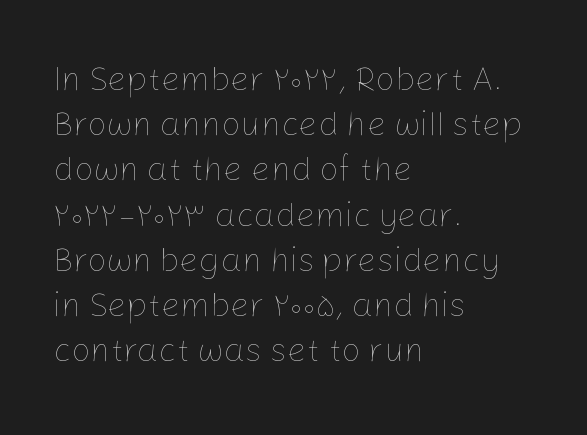
{"italic": "no", "bold": "no", "weight": "thin", "width": "normal", "stroke_contrast": "low", "x_height": "medium", "monospaced": "no", "underline": "no", "align": "left", "line_spacing": "normal", "line_spacing_ratio": 1.33, "letter_spacing": "normal", "letter_spacing_em": 0.0, "glyph_px": 34}
